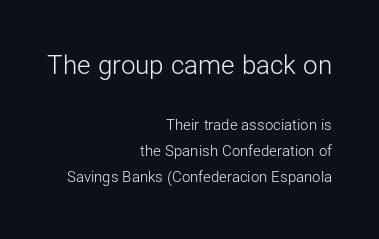
The image shows 26 px text type, upright; set right-aligned, line spacing 1.76x, normal letter spacing, not underlined; the first (top) block is 1.73x larger.
